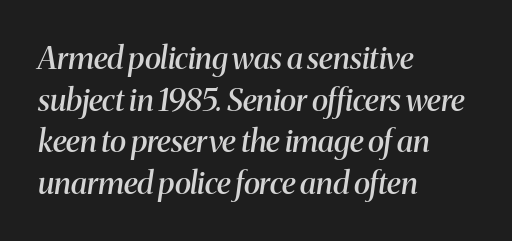
Q: Is the text bold? A: Semi-bold.
Q: Is the text italic (slanted)? A: Yes, it leans right by about 8 degrees.
Q: Is the typeface a serif or a sans-serif typeface? A: Serif.
Q: Is the text underlined? A: No.
Q: How is the paragraph aligned? A: Left-aligned.
Q: Is the spacing between letters normal or unusually wide? A: Normal.
Q: Is the spacing between lines tight, normal or loose? A: Normal.
Q: Width (condensed, normal, or wide)? A: Normal.
Q: Stroke contrast? A: Medium.
Q: x-height? A: Medium.
Q: Monospaced? A: No.
